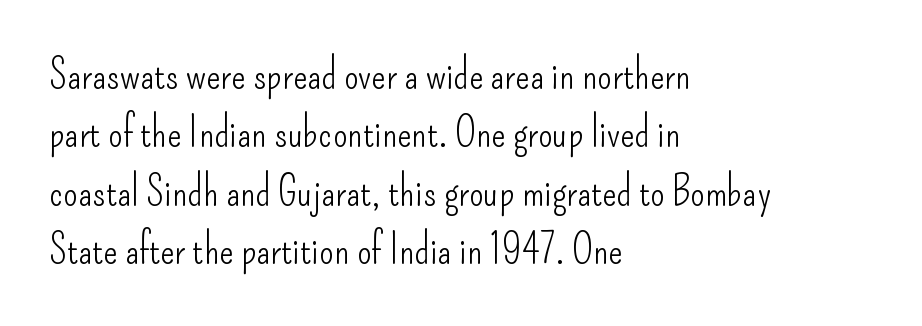
Each stroke keeps to a modest, everyday thickness or less. Unlike a traditional serif, this face leaves its strokes unadorned. Rendered with straight, roman letterforms. Nobody touched the tracking dial on this one. Anything drawn beneath the words? Only blank space.
